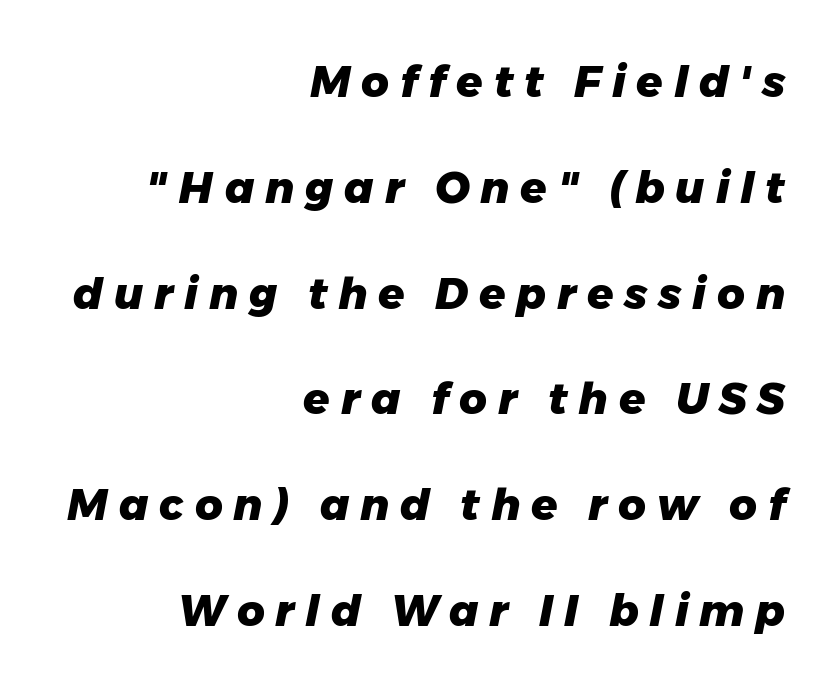
Typeset ragged left — the right edge is the straight one. The gap between lines stays unmarked. This sample trades compactness for vertical openness between lines. How are the letters spaced? Widely, with obvious added tracking. Compared with ordinary roman type, these characters are visibly tilted. Weight: bold.
